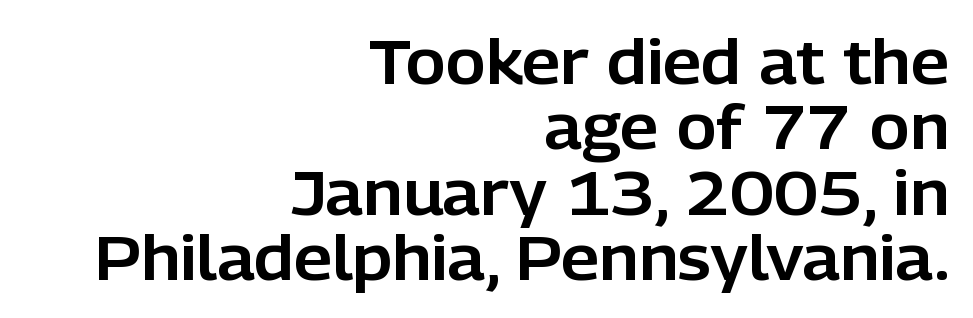
If you measured baseline to baseline, you'd find a short distance. Note the varied advance widths — an 'i' is clearly narrower than an 'm'. The lettering holds an erect, upright posture throughout. In CSS terms this would be text-align: right. The gap between lines stays unmarked.
